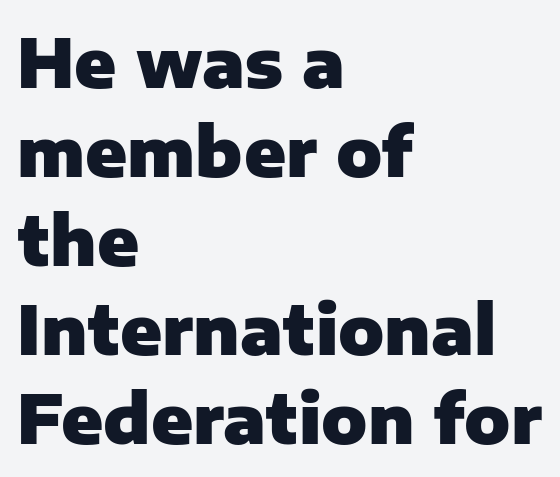
The image shows 68 px heavy sans-serif type, upright; set left-aligned, normal line spacing (1.31x), normal letter spacing, not underlined; low stroke contrast and a medium x-height.
